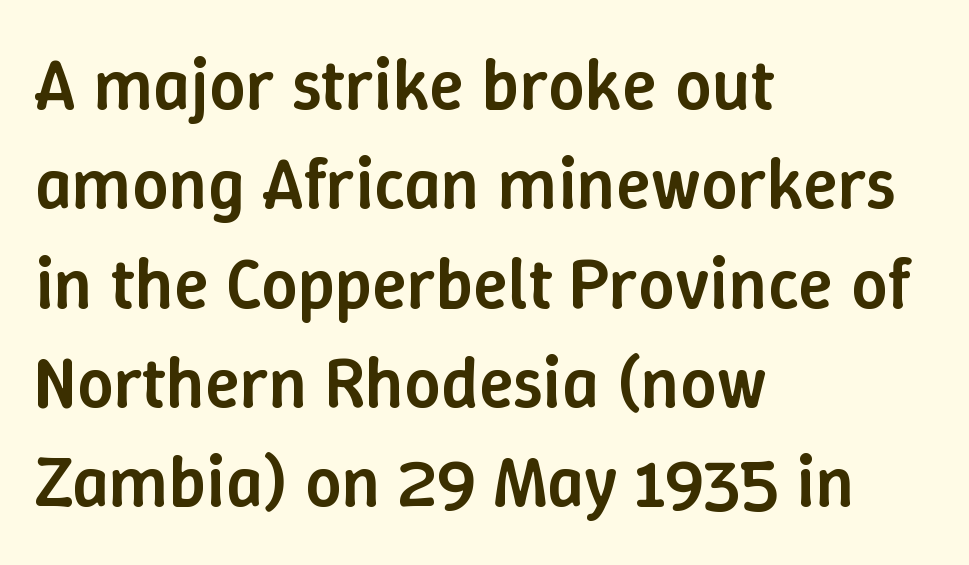
{"italic": "no", "bold": "semi", "weight": "semibold", "width": "normal", "stroke_contrast": "low", "x_height": "medium", "monospaced": "no", "underline": "no", "align": "left", "line_spacing": "normal", "line_spacing_ratio": 1.38, "letter_spacing": "normal", "letter_spacing_em": 0.0, "glyph_px": 72}
